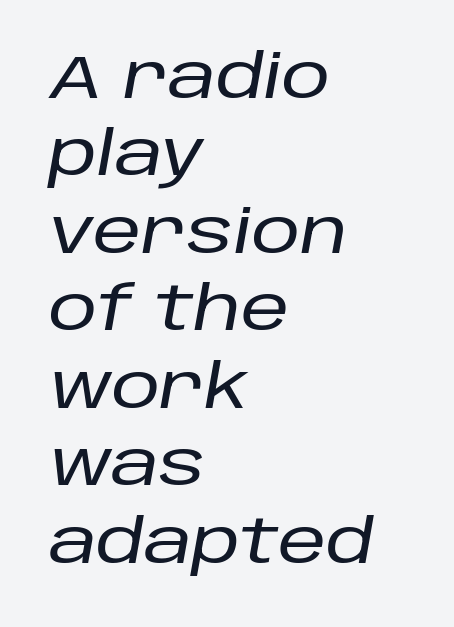
This is oblique type, the kind used for emphasis or titles. The lines in this sample share a left origin and differ only in where they stop. The leading is moderate, giving the passage an even texture. Any mark beneath the type? The region is blank.
